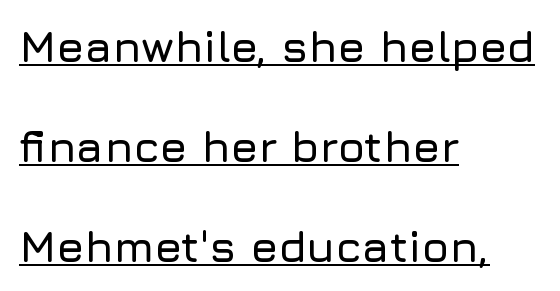
The image shows 44 px sans-serif type, upright; set left-aligned, loose line spacing (2.27x), normal letter spacing, underlined; low stroke contrast and a medium x-height.
